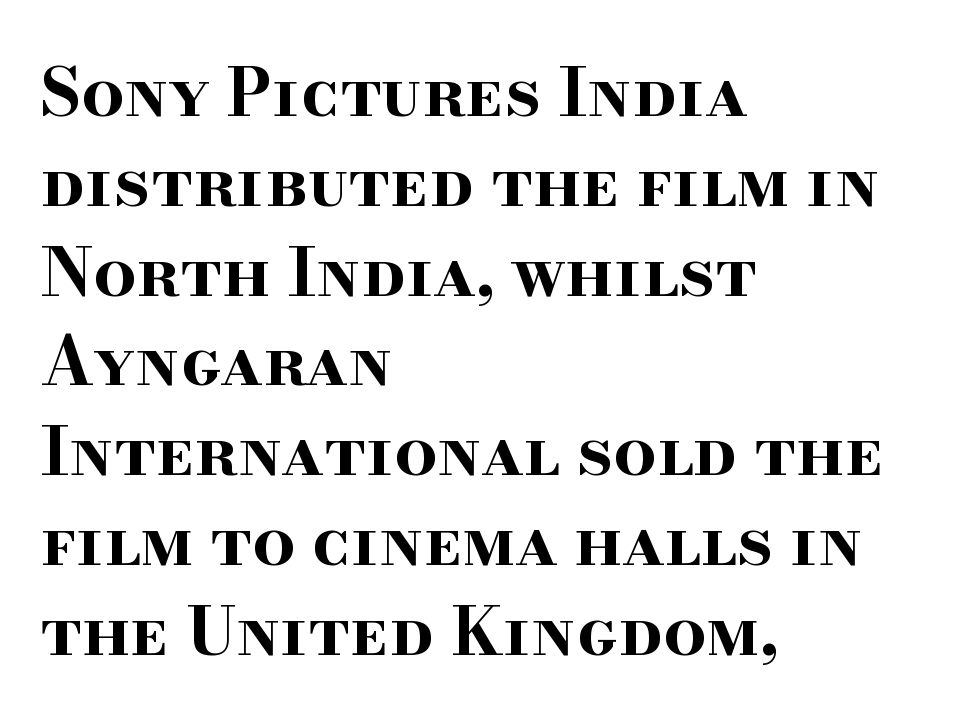
Descender tails drop into unmarked territory. Type style note: has serifs. Regular leading. Emphasis by weight is at full strength: bold.
